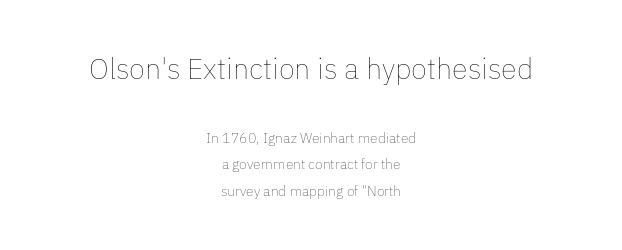
Q: Is the text bold? A: No.
Q: Is the text italic (slanted)? A: No, it is upright.
Q: Is the text underlined? A: No.
Q: How is the paragraph aligned? A: Centered.
Q: Is the spacing between letters normal or unusually wide? A: Normal.
Q: Is the spacing between lines tight, normal or loose? A: Loose.
Q: Which block of text is set in a larger size, the first (top) or the second (bottom)? A: The first (top) one.
Q: Width (condensed, normal, or wide)? A: Normal.
Q: Stroke contrast? A: Low.
Q: x-height? A: Medium.
Q: Monospaced? A: No.
